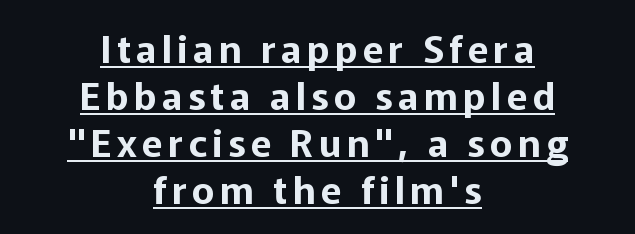
Italic: no, the glyphs are upright roman. Stroke terminals: plain, sans-serif. Here the designer chose a conventional face with non-uniform glyph widths. Line starts and ends both wander, symmetrically. The words here are underlined.
